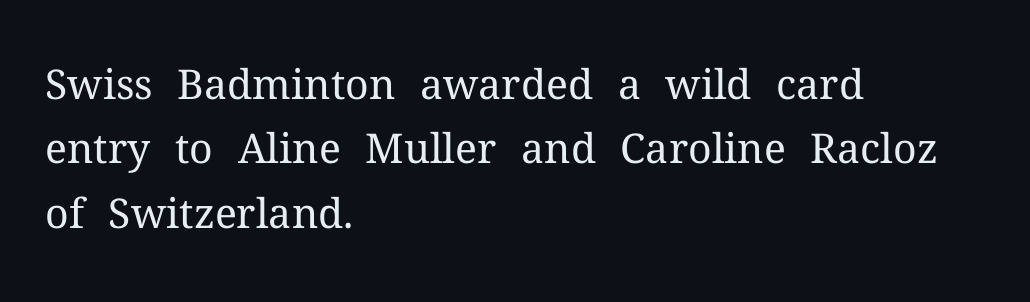
The image shows 41 px regular-weight serif type, upright; set left-aligned, normal line spacing (1.57x), normal letter spacing, not underlined; medium stroke contrast and a medium x-height.
